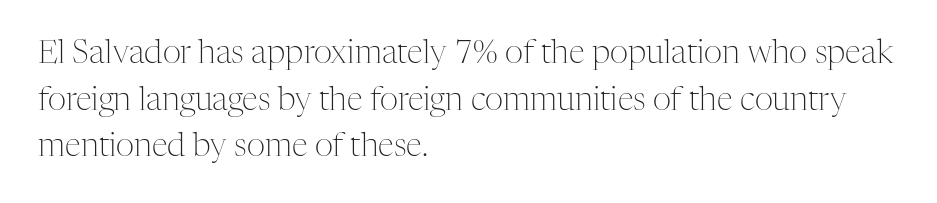
Small tapered or slab feet sit at the stroke ends, so this counts as serif. This rendering uses left alignment, leaving the right contour irregular. These lines sit exactly where default settings would place them. Do the letters lean? They stand straight. What stands out about the letter spacing? Nothing — it is the standard amount. Quick note: underline off.
